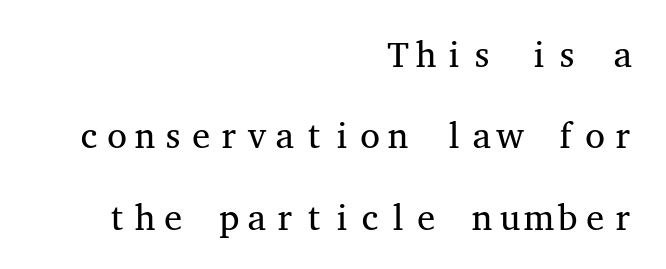
Q: Is the text bold? A: No.
Q: Is the text italic (slanted)? A: No, it is upright.
Q: Is the typeface a serif or a sans-serif typeface? A: Serif.
Q: Is the text underlined? A: No.
Q: How is the paragraph aligned? A: Right-aligned.
Q: Is the spacing between letters normal or unusually wide? A: Normal.
Q: Is the spacing between lines tight, normal or loose? A: Loose.
Q: Width (condensed, normal, or wide)? A: Wide.
Q: Stroke contrast? A: Medium.
Q: x-height? A: Medium.
Q: Monospaced? A: Yes.
